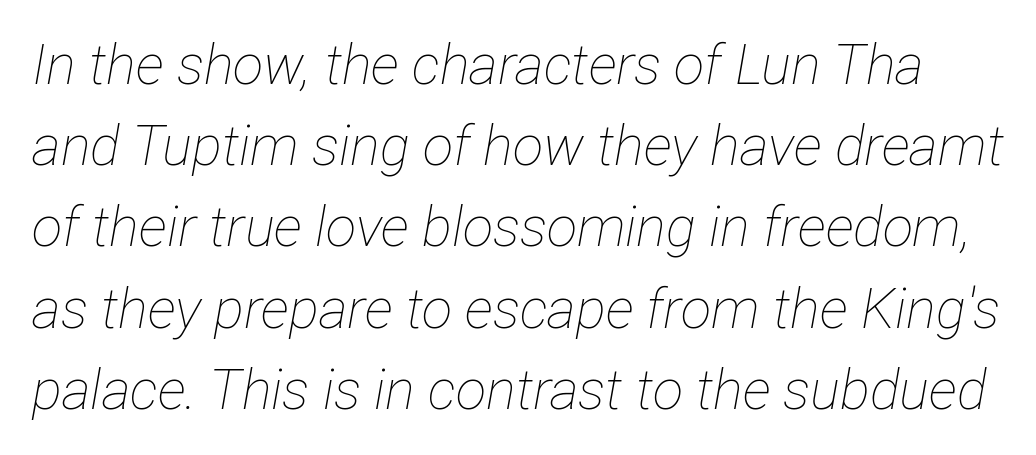
The face used here is proportionally spaced, like ordinary book or web type. What's the leading like? Ordinary, nothing unusual. Students, note that the glyphs here touch the page at normal intervals. Weight: regular or lighter. Anything drawn beneath the words? Only blank space. It's the slanting kind of type.
